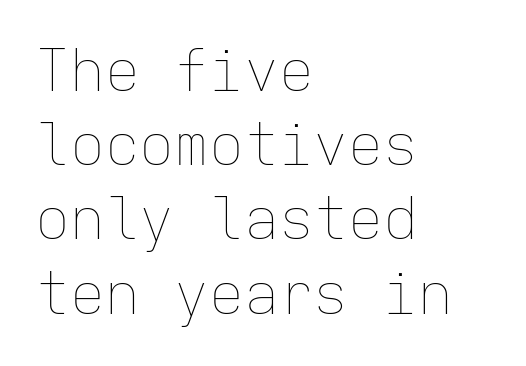
{"italic": "no", "bold": "no", "weight": "thin", "width": "normal", "stroke_contrast": "low", "x_height": "medium", "monospaced": "yes", "underline": "no", "align": "left", "line_spacing": "normal", "line_spacing_ratio": 1.28, "letter_spacing": "normal", "letter_spacing_em": 0.0, "glyph_px": 58}
